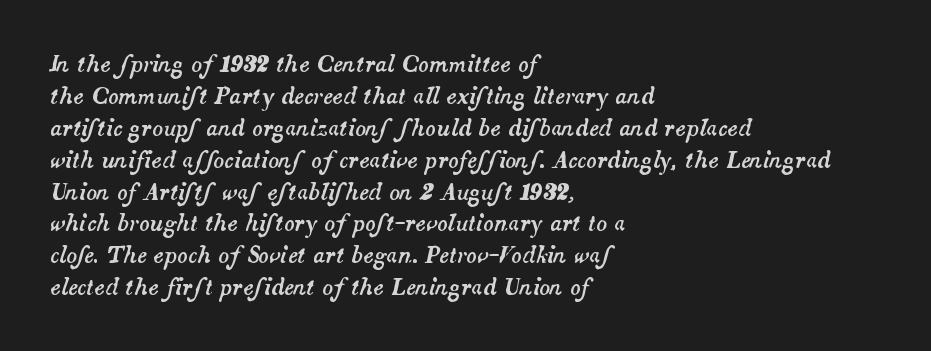
The image shows 22 px text type, italic (leaning right); set left-aligned, normal line spacing (1.45x), normal letter spacing, not underlined.
